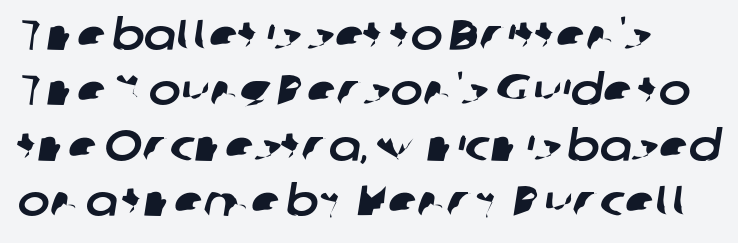
The image shows 43 px sans-serif type; set left-aligned, normal line spacing (1.29x), normal letter spacing, not underlined; low stroke contrast and a medium x-height.
